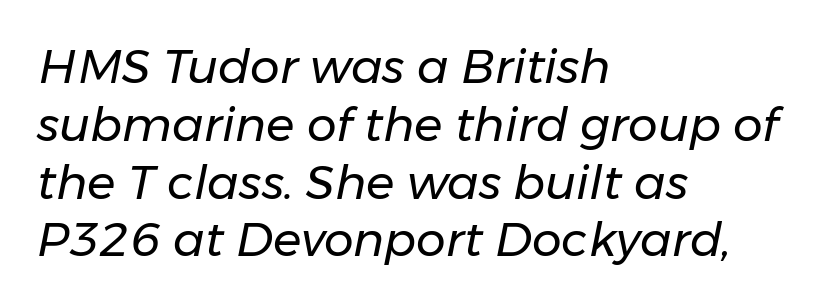
The image shows 47 px regular-weight type, italic (leaning right); set left-aligned, line spacing 1.23x, normal letter spacing, not underlined; low stroke contrast and a medium x-height.
